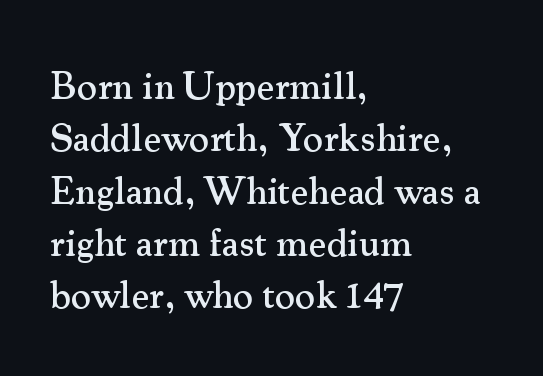
Q: Is the text italic (slanted)? A: No, it is upright.
Q: Is the typeface a serif or a sans-serif typeface? A: Serif.
Q: Is the text underlined? A: No.
Q: How is the paragraph aligned? A: Left-aligned.
Q: Is the spacing between letters normal or unusually wide? A: Normal.
Q: Is the spacing between lines tight, normal or loose? A: Normal.
Q: Width (condensed, normal, or wide)? A: Normal.
Q: Stroke contrast? A: Medium.
Q: x-height? A: Small.
Q: Monospaced? A: No.
